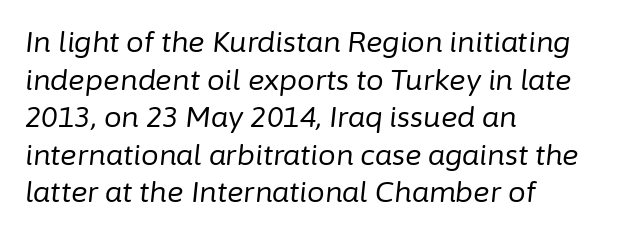
The image shows 28 px regular-weight type, italic (leaning right); set left-aligned, normal line spacing (1.34x), normal letter spacing, not underlined; low stroke contrast and a medium x-height.
